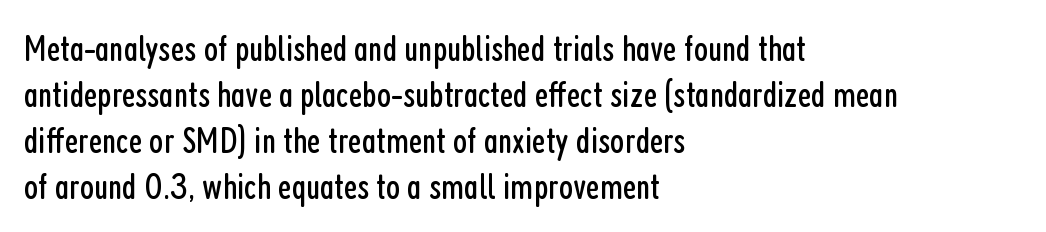
Q: Is the text bold? A: No.
Q: Is the text italic (slanted)? A: No, it is upright.
Q: Is the typeface a serif or a sans-serif typeface? A: Sans-serif.
Q: Is the text underlined? A: No.
Q: How is the paragraph aligned? A: Left-aligned.
Q: Is the spacing between letters normal or unusually wide? A: Normal.
Q: Width (condensed, normal, or wide)? A: Condensed.
Q: Stroke contrast? A: Low.
Q: x-height? A: Medium.
Q: Monospaced? A: No.
